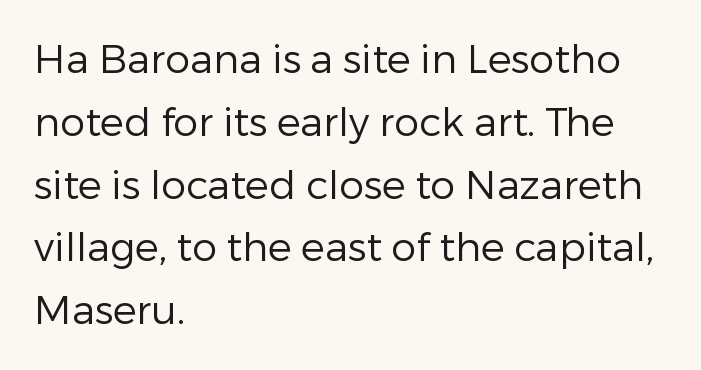
Q: Is the text bold? A: No.
Q: Is the text italic (slanted)? A: No, it is upright.
Q: Is the typeface a serif or a sans-serif typeface? A: Sans-serif.
Q: Is the text underlined? A: No.
Q: How is the paragraph aligned? A: Left-aligned.
Q: Is the spacing between letters normal or unusually wide? A: Normal.
Q: Is the spacing between lines tight, normal or loose? A: Normal.
Q: Width (condensed, normal, or wide)? A: Normal.
Q: Stroke contrast? A: Low.
Q: x-height? A: Medium.
Q: Monospaced? A: No.
